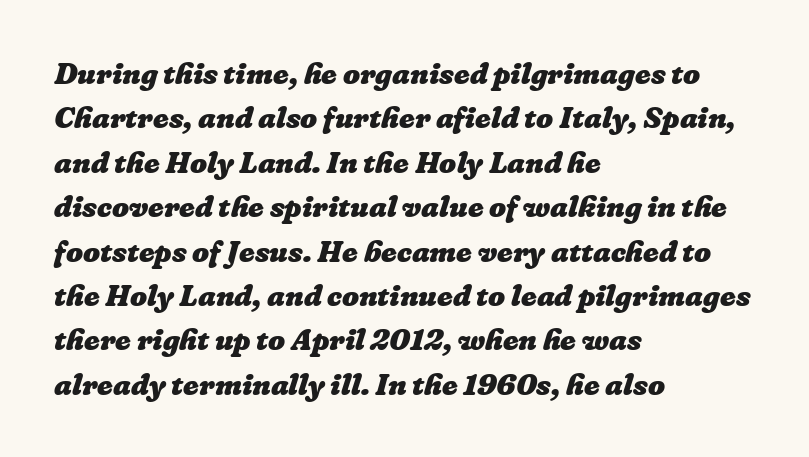
The image shows 30 px heavy type; set left-aligned, normal line spacing (1.48x), normal letter spacing, not underlined; low stroke contrast and a medium x-height.
